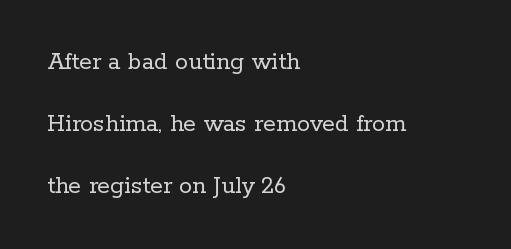
The image shows 26 px text type, upright; set left-aligned, loose line spacing (2.38x), normal letter spacing, not underlined.
